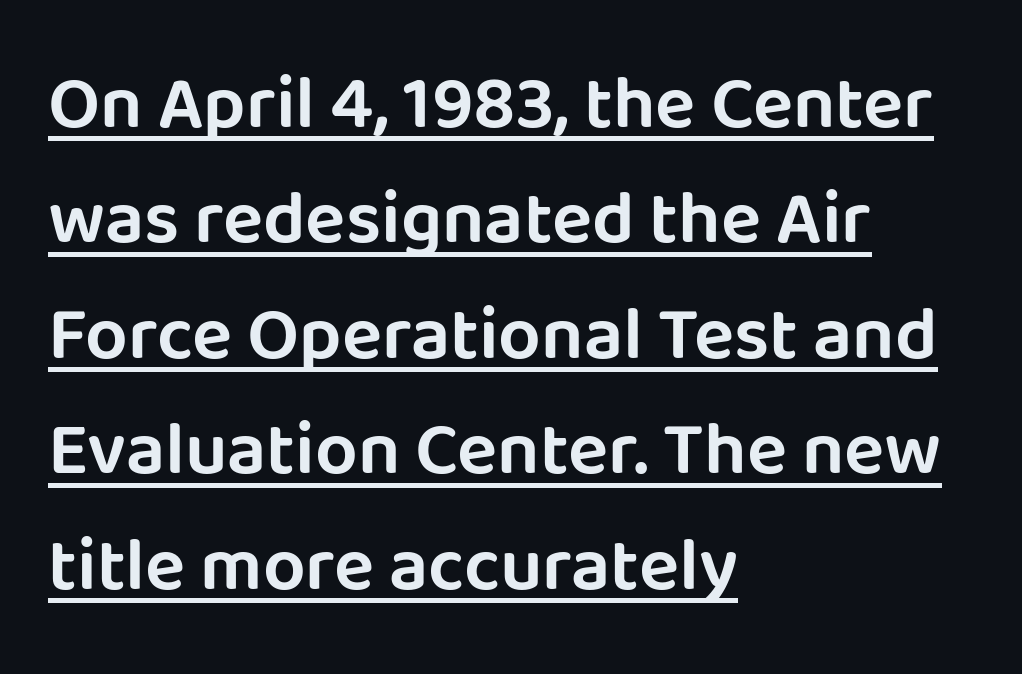
Q: Is the text italic (slanted)? A: No, it is upright.
Q: Is the typeface a serif or a sans-serif typeface? A: Sans-serif.
Q: Is the text underlined? A: Yes.
Q: How is the paragraph aligned? A: Left-aligned.
Q: Is the spacing between letters normal or unusually wide? A: Normal.
Q: Is the spacing between lines tight, normal or loose? A: Normal.
Q: Width (condensed, normal, or wide)? A: Normal.
Q: Stroke contrast? A: Low.
Q: x-height? A: Large.
Q: Monospaced? A: No.
